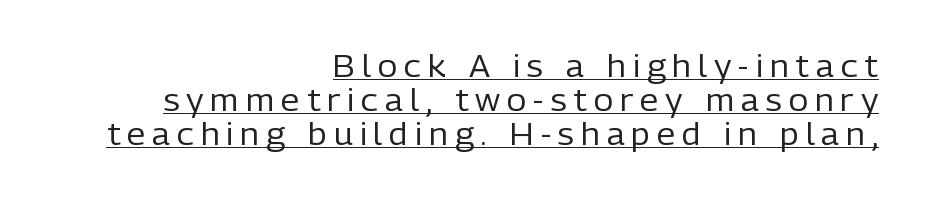
If you drew a line through each stem, it would be perfectly vertical. The string is rendered with underlining switched on. No feet cap the strokes, marking this as sans-serif type. Horizontal bands of white between lines are thin slivers.
